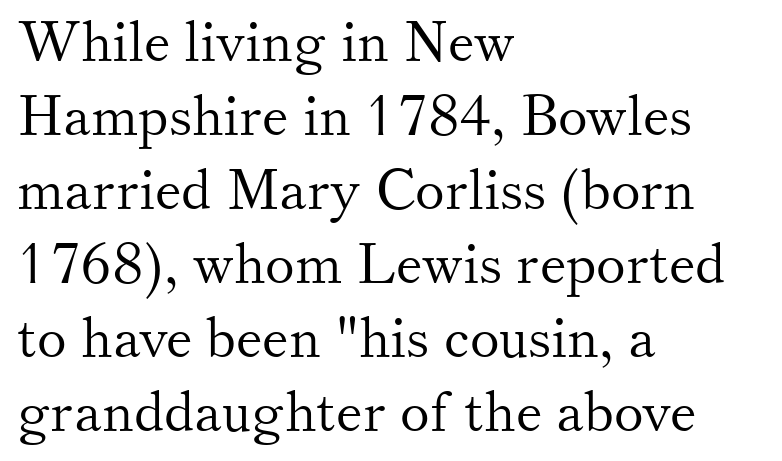
Q: Is the text bold? A: No.
Q: Is the text italic (slanted)? A: No, it is upright.
Q: Is the typeface a serif or a sans-serif typeface? A: Serif.
Q: Is the text underlined? A: No.
Q: How is the paragraph aligned? A: Left-aligned.
Q: Is the spacing between letters normal or unusually wide? A: Normal.
Q: Is the spacing between lines tight, normal or loose? A: Normal.
Q: Width (condensed, normal, or wide)? A: Normal.
Q: Stroke contrast? A: Medium.
Q: x-height? A: Small.
Q: Monospaced? A: No.
